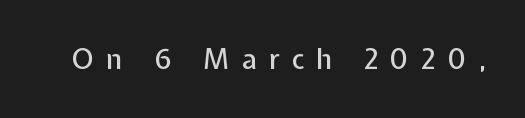
The image shows 28 px sans-serif type, upright; set unusually wide letter spacing (+0.43 em), not underlined; low stroke contrast and a medium x-height.
